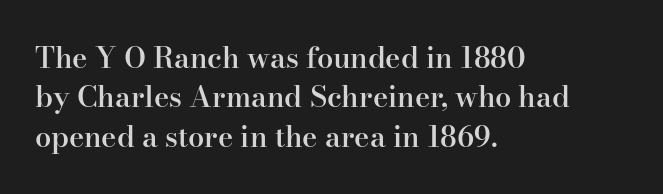
{"serif": "yes", "italic": "no", "bold": "semi", "weight": "semibold", "width": "normal", "stroke_contrast": "high", "x_height": "small", "monospaced": "no", "underline": "no", "align": "left", "line_spacing": "normal", "line_spacing_ratio": 1.36, "letter_spacing": "normal", "letter_spacing_em": 0.0, "glyph_px": 29}
